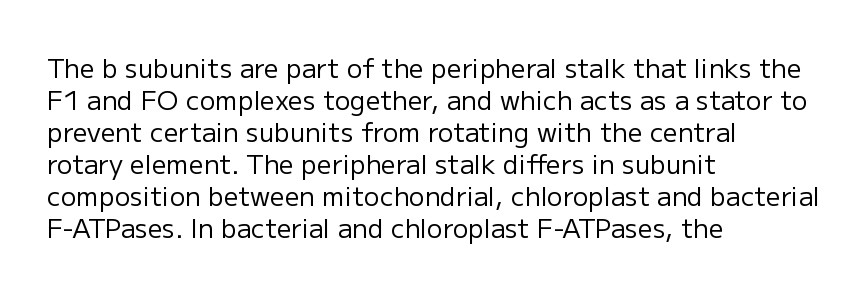
The passage shown is not underscored anywhere. Words appear dense and cohesive because spacing is normal. Alignment: flush left. Unlike italic type, these characters show no tilt at all.
